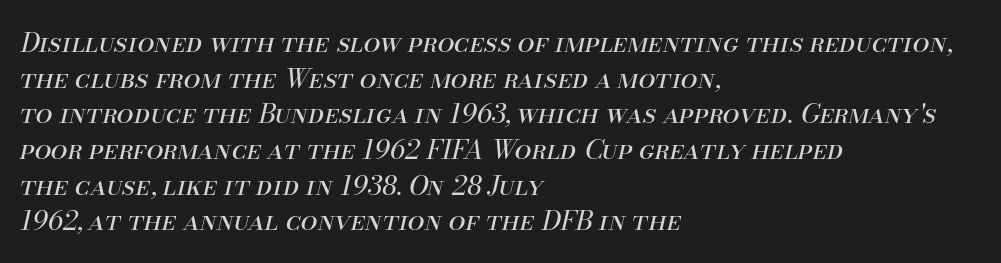
Typeset ragged right — the left edge is the straight one. Any mark beneath the type? The region is blank. Whoever set this chose a conventional vertical rhythm. Tracking here is standard; glyphs follow each other at the usual distance. The passage shown is not bold in any degree.
